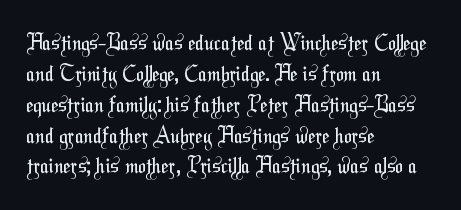
Q: Is the text bold? A: No.
Q: Is the text underlined? A: No.
Q: How is the paragraph aligned? A: Left-aligned.
Q: Is the spacing between letters normal or unusually wide? A: Normal.
Q: Is the spacing between lines tight, normal or loose? A: Normal.
